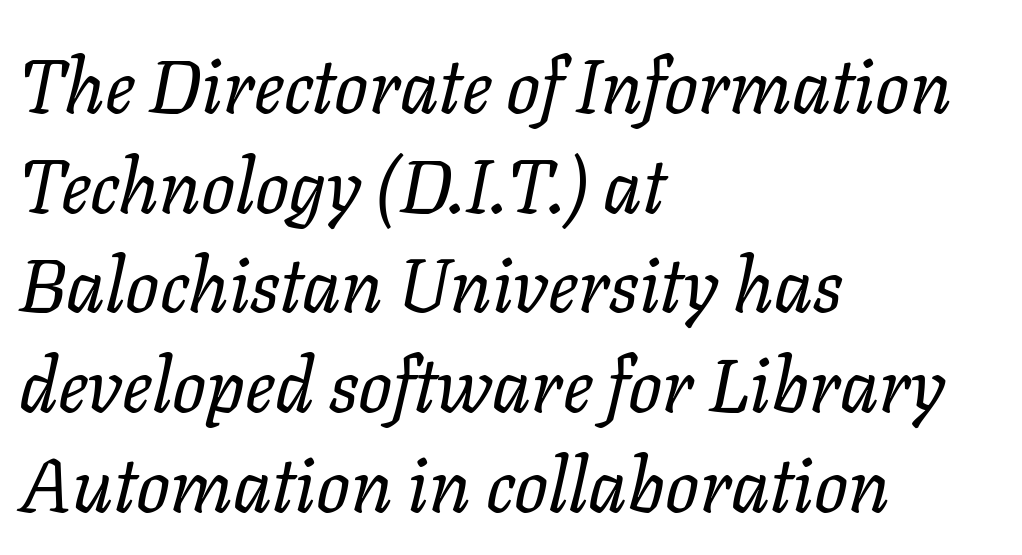
Q: Is the text bold? A: No.
Q: Is the text italic (slanted)? A: Yes, it leans right by about 11 degrees.
Q: Is the text underlined? A: No.
Q: How is the paragraph aligned? A: Left-aligned.
Q: Is the spacing between letters normal or unusually wide? A: Normal.
Q: Is the spacing between lines tight, normal or loose? A: Normal.
Q: Width (condensed, normal, or wide)? A: Normal.
Q: Stroke contrast? A: Low.
Q: x-height? A: Medium.
Q: Monospaced? A: No.
